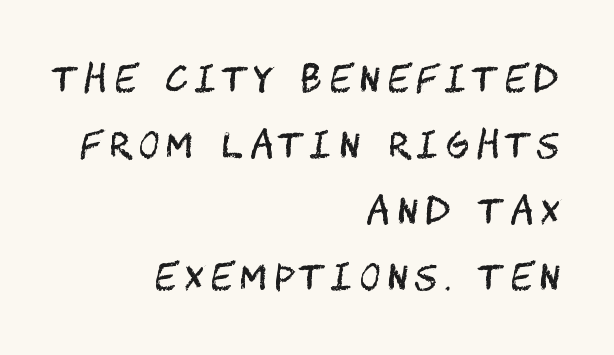
Q: Is the text bold? A: No.
Q: Is the text italic (slanted)? A: No, it is upright.
Q: Is the typeface a serif or a sans-serif typeface? A: Sans-serif.
Q: Is the text underlined? A: No.
Q: How is the paragraph aligned? A: Right-aligned.
Q: Is the spacing between letters normal or unusually wide? A: Unusually wide.
Q: Width (condensed, normal, or wide)? A: Condensed.
Q: Stroke contrast? A: Medium.
Q: x-height? A: Large.
